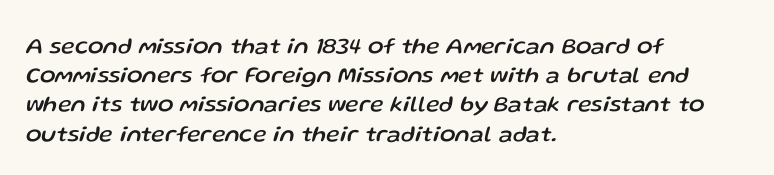
Q: Is the text italic (slanted)? A: Yes, it leans right by about 13 degrees.
Q: Is the text underlined? A: No.
Q: How is the paragraph aligned? A: Left-aligned.
Q: Is the spacing between letters normal or unusually wide? A: Normal.
Q: Is the spacing between lines tight, normal or loose? A: Normal.
